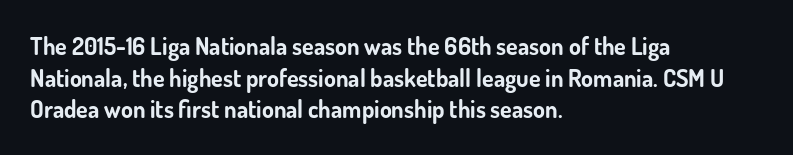
The image shows 24 px bold type, upright; set left-aligned, normal line spacing (1.32x), normal letter spacing, not underlined.
